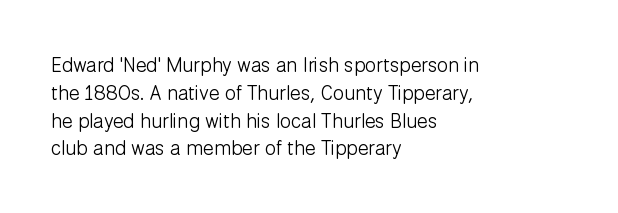
Q: Is the text bold? A: No.
Q: Is the text italic (slanted)? A: No, it is upright.
Q: Is the text underlined? A: No.
Q: How is the paragraph aligned? A: Left-aligned.
Q: Is the spacing between letters normal or unusually wide? A: Normal.
Q: Is the spacing between lines tight, normal or loose? A: Normal.
